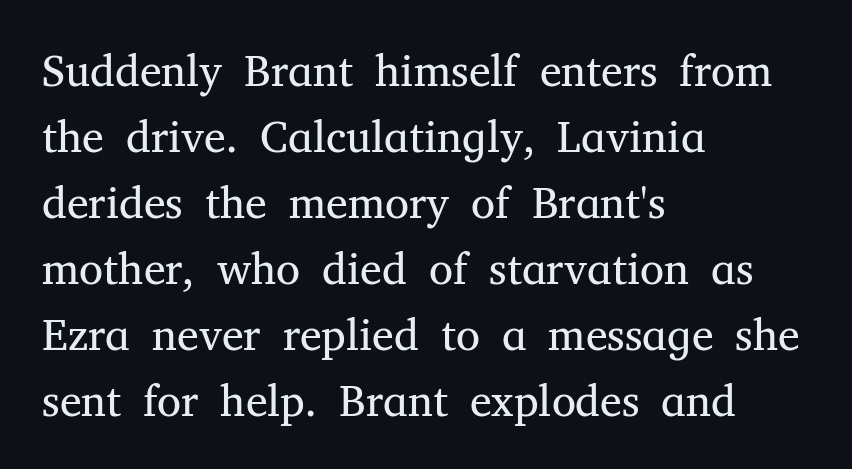
{"serif": "yes", "italic": "no", "bold": "no", "weight": "regular", "width": "normal", "stroke_contrast": "medium", "x_height": "medium", "monospaced": "no", "underline": "no", "align": "left", "line_spacing": "normal", "line_spacing_ratio": 1.5, "letter_spacing": "normal", "letter_spacing_em": 0.0, "glyph_px": 44}
